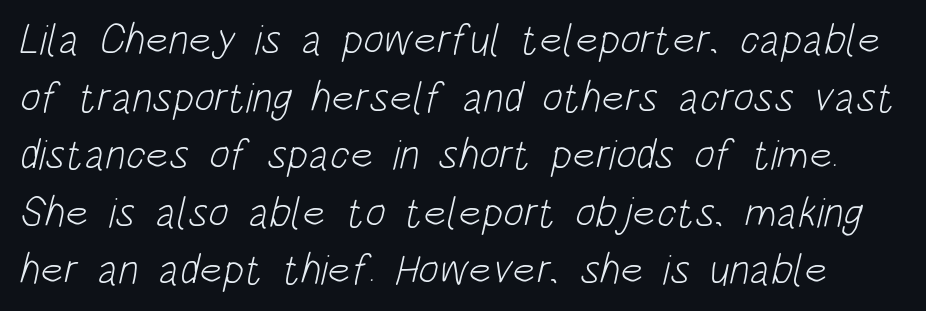
The image shows 43 px light, condensed sans-serif type; set normal line spacing (1.34x), normal letter spacing, not underlined; low stroke contrast and a large x-height.
